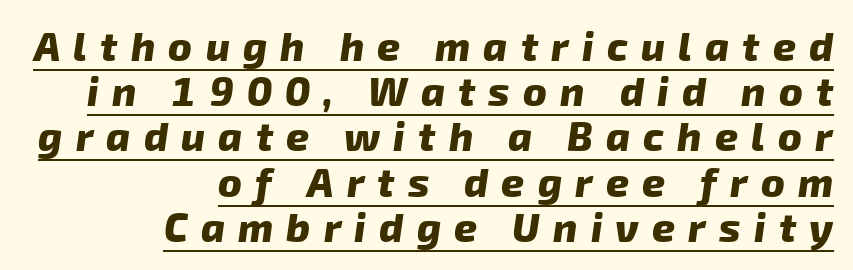
Q: Is the text bold? A: Yes.
Q: Is the typeface a serif or a sans-serif typeface? A: Sans-serif.
Q: Is the text underlined? A: Yes.
Q: How is the paragraph aligned? A: Right-aligned.
Q: Is the spacing between letters normal or unusually wide? A: Unusually wide.
Q: Is the spacing between lines tight, normal or loose? A: Tight.
Q: Width (condensed, normal, or wide)? A: Normal.
Q: Stroke contrast? A: Low.
Q: x-height? A: Medium.
Q: Monospaced? A: No.
